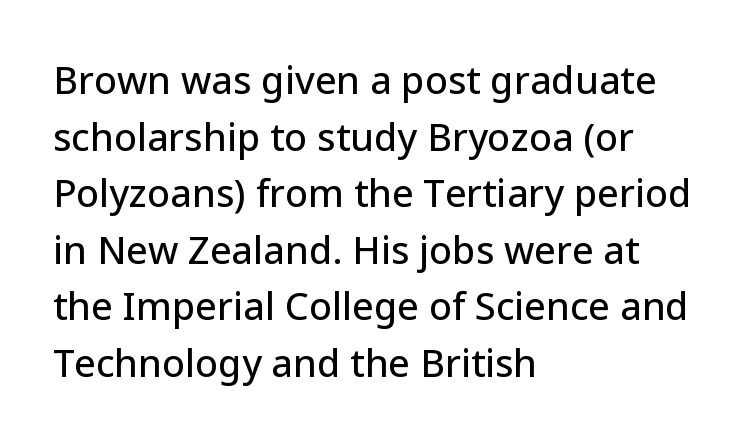
Q: Is the text italic (slanted)? A: No, it is upright.
Q: Is the typeface a serif or a sans-serif typeface? A: Sans-serif.
Q: Is the text underlined? A: No.
Q: How is the paragraph aligned? A: Left-aligned.
Q: Is the spacing between letters normal or unusually wide? A: Normal.
Q: Is the spacing between lines tight, normal or loose? A: Normal.
Q: Width (condensed, normal, or wide)? A: Normal.
Q: Stroke contrast? A: Low.
Q: x-height? A: Medium.
Q: Monospaced? A: No.
